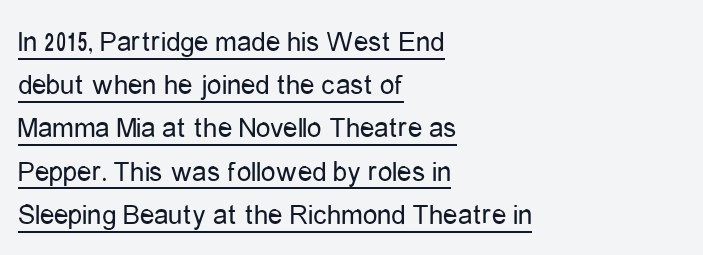
The line-height multiplier appears to be the usual default. The lettering is marked with a stroke running underneath it. Where is the straight margin? On the left. The type is set solid horizontally, with unmodified tracking. I'd call this a sans setting — the letters go barefoot. Unbolded letterforms with no extra heft.
